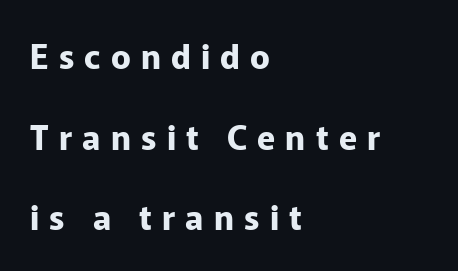
{"serif": "no", "italic": "no", "bold": "yes", "weight": "bold", "width": "normal", "stroke_contrast": "low", "x_height": "medium", "monospaced": "no", "underline": "no", "align": "left", "line_spacing": "loose", "line_spacing_ratio": 2.44, "letter_spacing": "wide", "letter_spacing_em": 0.31, "glyph_px": 33}
